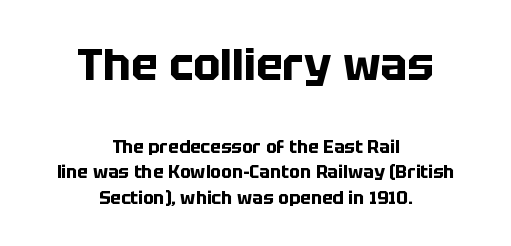
Check the space under the baseline: it is left empty. Its strokes are broad and dark, the hallmark of bold type. Font category for this specimen: sans-serif. Quick note: not italic, upright. These two chunks differ in scale, with the top chunk taking the larger measure.
